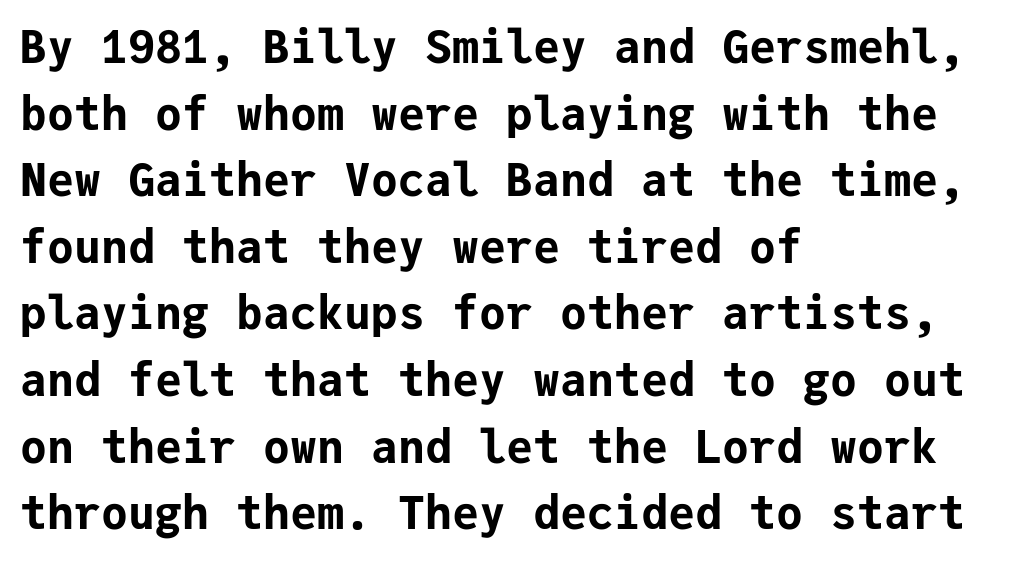
The image shows 45 px bold sans-serif type, upright, monospaced; set left-aligned, normal line spacing (1.48x), normal letter spacing, not underlined; low stroke contrast and a medium x-height.
